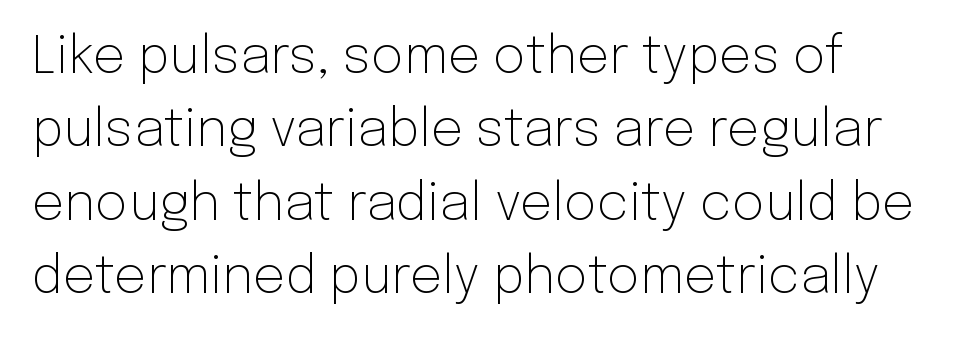
Is there any slant? The stems are plumb. The passage shown is typed in a proportional face where columns would drift. Stems here are at most as thick as an everyday book face. Characters follow at the spacing the type designer built in. Unlike a traditional serif, this face leaves its strokes unadorned. Honestly, the row spacing looks completely unremarkable.
